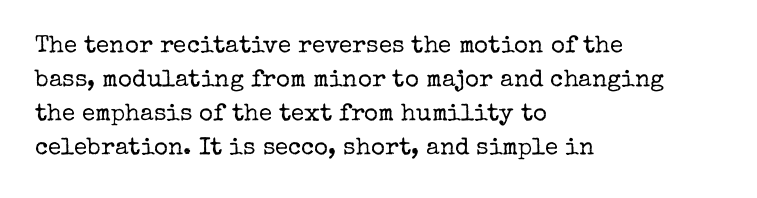
{"italic": "no", "bold": "no", "underline": "no", "align": "left", "line_spacing": "normal", "line_spacing_ratio": 1.42, "letter_spacing": "normal", "letter_spacing_em": 0.0, "glyph_px": 24}
